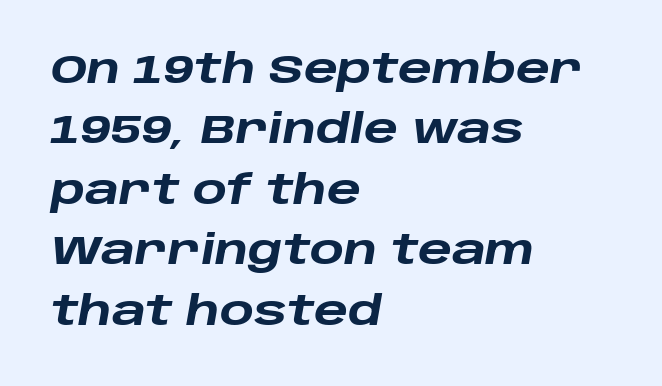
Q: Is the text bold? A: Yes.
Q: Is the text italic (slanted)? A: Yes, it leans right by about 10 degrees.
Q: Is the text underlined? A: No.
Q: How is the paragraph aligned? A: Left-aligned.
Q: Is the spacing between letters normal or unusually wide? A: Normal.
Q: Is the spacing between lines tight, normal or loose? A: Normal.
Q: Width (condensed, normal, or wide)? A: Wide.
Q: Stroke contrast? A: Low.
Q: x-height? A: Large.
Q: Monospaced? A: No.
